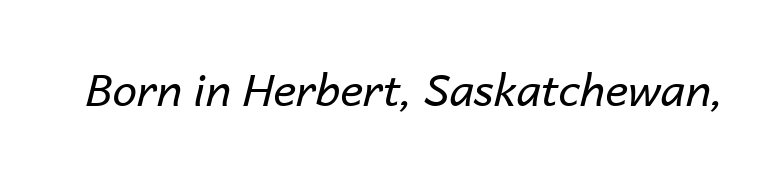
The image shows 44 px regular-weight type, italic (leaning right); set normal letter spacing, not underlined; low stroke contrast and a medium x-height.
